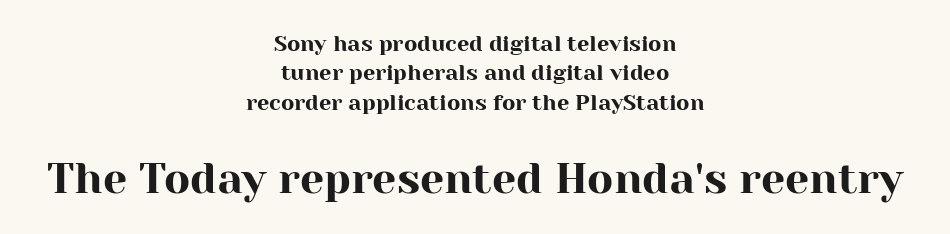
{"serif": "yes", "italic": "no", "width": "normal", "stroke_contrast": "high", "x_height": "medium", "monospaced": "no", "underline": "no", "align": "center", "line_spacing": "normal", "line_spacing_ratio": 1.34, "letter_spacing": "normal", "letter_spacing_em": 0.0, "larger_block": "second", "size_ratio": 1.95, "glyph_px": 43}
